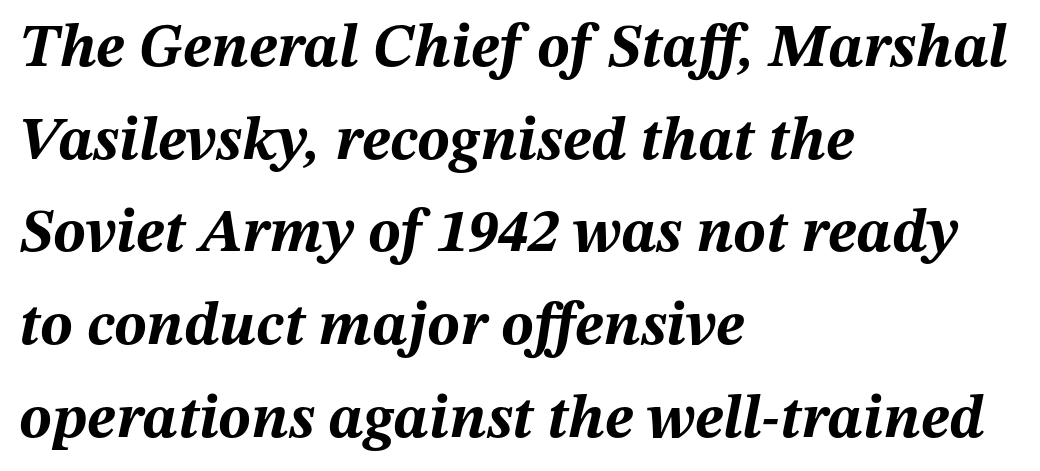
The image shows 61 px bold type, italic (leaning right); set left-aligned, normal line spacing (1.52x), normal letter spacing, not underlined; medium stroke contrast and a medium x-height.
